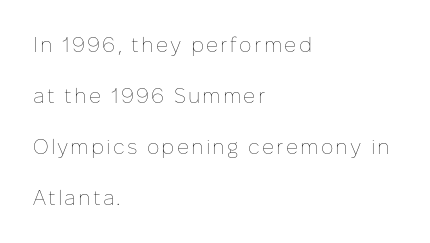
{"italic": "no", "bold": "no", "underline": "no", "align": "left", "line_spacing": "loose", "line_spacing_ratio": 2.43, "glyph_px": 21}
